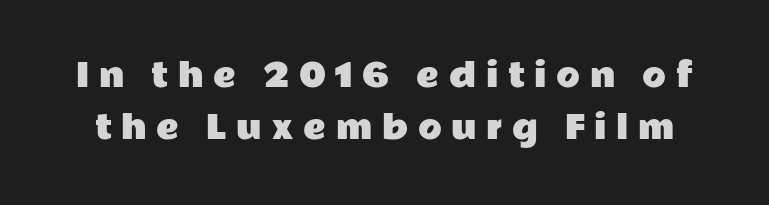
The image shows 31 px wide sans-serif type, upright; set normal line spacing (1.67x), unusually wide letter spacing (+0.31 em), not underlined; low stroke contrast and a medium x-height.
